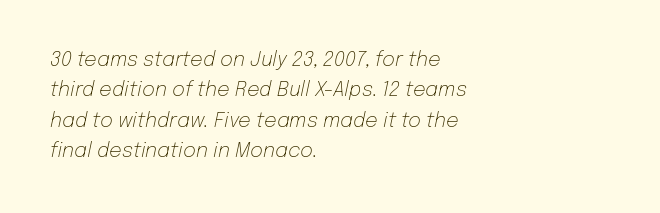
The image shows 20 px text type, italic (leaning right); set left-aligned, normal line spacing (1.52x), normal letter spacing, not underlined.
